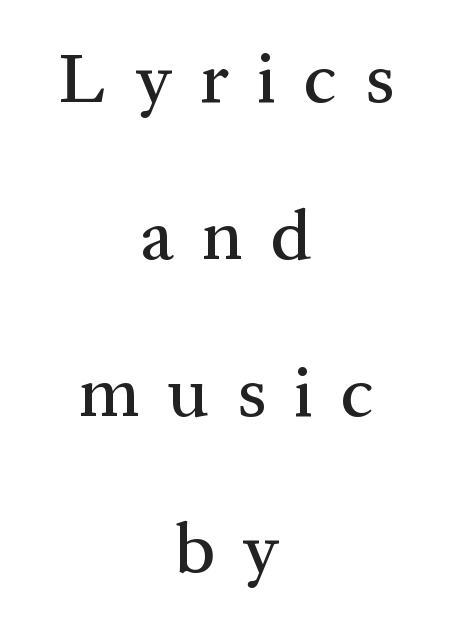
{"serif": "yes", "italic": "no", "width": "normal", "stroke_contrast": "medium", "x_height": "medium", "monospaced": "no", "underline": "no", "align": "center", "line_spacing": "loose", "line_spacing_ratio": 2.24, "letter_spacing": "wide", "letter_spacing_em": 0.4, "glyph_px": 70}
